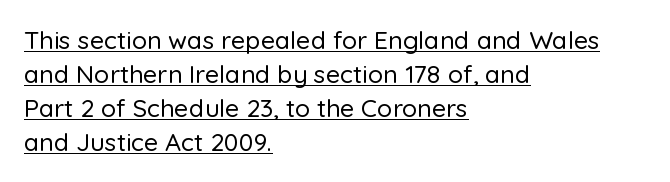
Q: Is the text italic (slanted)? A: No, it is upright.
Q: Is the text underlined? A: Yes.
Q: How is the paragraph aligned? A: Left-aligned.
Q: Is the spacing between letters normal or unusually wide? A: Normal.
Q: Is the spacing between lines tight, normal or loose? A: Normal.
